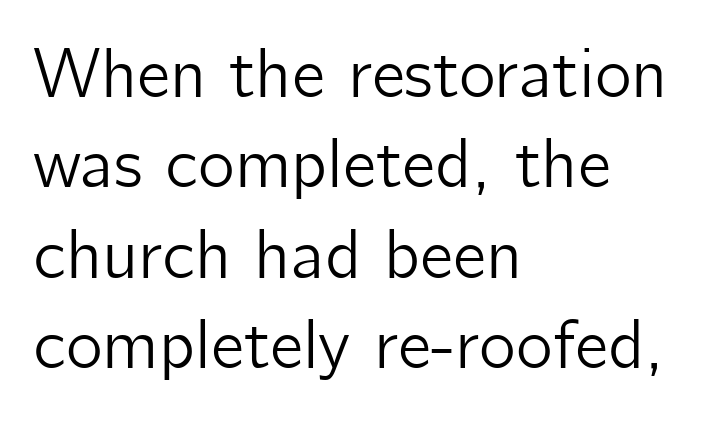
Q: Is the text italic (slanted)? A: No, it is upright.
Q: Is the typeface a serif or a sans-serif typeface? A: Sans-serif.
Q: Is the text underlined? A: No.
Q: How is the paragraph aligned? A: Left-aligned.
Q: Is the spacing between letters normal or unusually wide? A: Normal.
Q: Is the spacing between lines tight, normal or loose? A: Normal.
Q: Width (condensed, normal, or wide)? A: Normal.
Q: Stroke contrast? A: Low.
Q: x-height? A: Medium.
Q: Monospaced? A: No.
